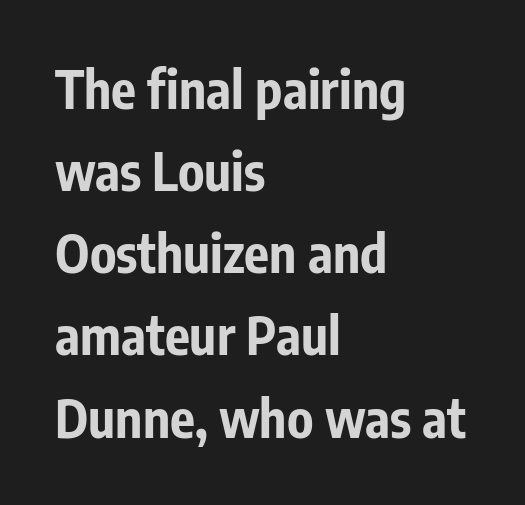
The image shows 52 px bold, condensed sans-serif type, upright; set left-aligned, normal line spacing (1.58x), normal letter spacing, not underlined; low stroke contrast and a medium x-height.
